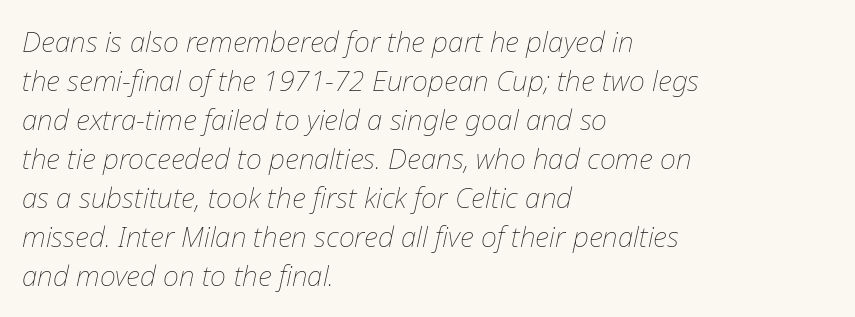
{"italic": "yes", "lean": "right", "slant_degrees": 12, "bold": "no", "weight": "thin", "width": "normal", "stroke_contrast": "low", "x_height": "medium", "monospaced": "no", "underline": "no", "align": "left", "line_spacing": "normal", "line_spacing_ratio": 1.39, "letter_spacing": "normal", "letter_spacing_em": 0.0, "glyph_px": 28}
